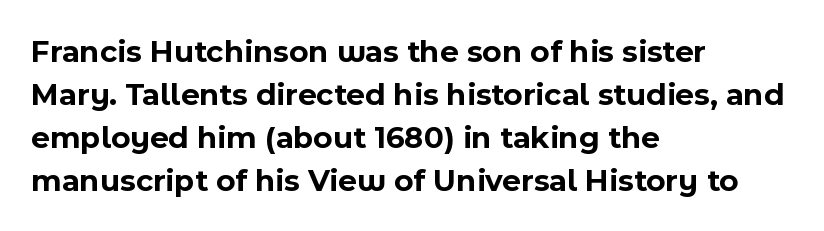
{"serif": "no", "italic": "no", "bold": "yes", "weight": "bold", "width": "normal", "x_height": "medium", "monospaced": "no", "underline": "no", "align": "left", "line_spacing": "normal", "line_spacing_ratio": 1.34, "letter_spacing": "normal", "letter_spacing_em": 0.0, "glyph_px": 32}
